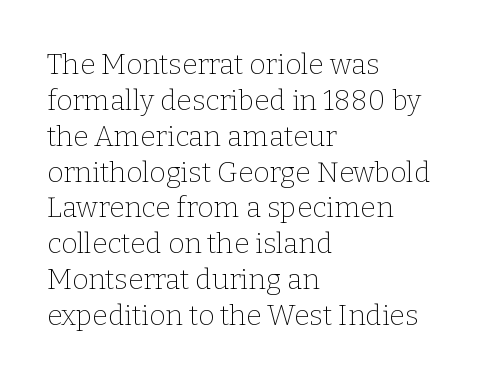
The image shows 28 px thin serif type, upright; set left-aligned, normal line spacing (1.28x), normal letter spacing, not underlined; low stroke contrast and a medium x-height.
